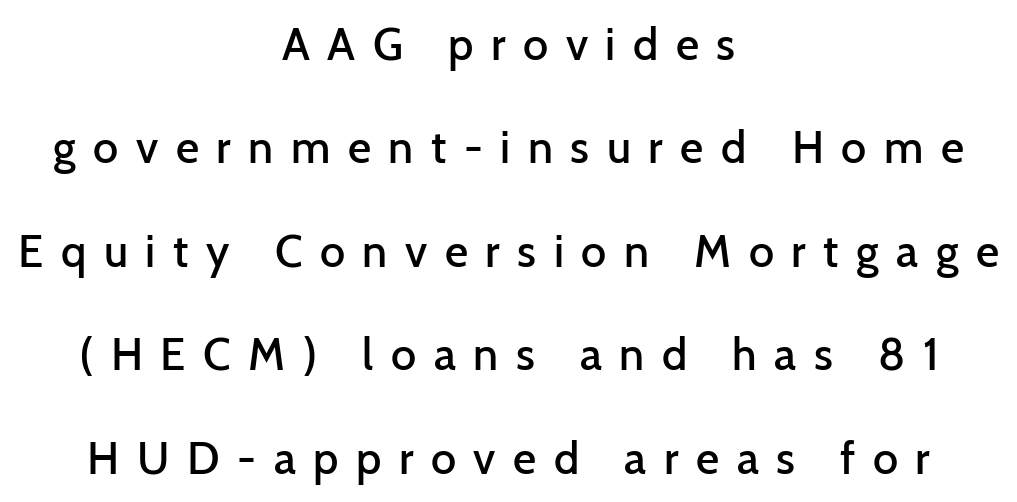
Q: Is the text bold? A: Semi-bold.
Q: Is the text italic (slanted)? A: No, it is upright.
Q: Is the typeface a serif or a sans-serif typeface? A: Sans-serif.
Q: Is the text underlined? A: No.
Q: How is the paragraph aligned? A: Centered.
Q: Is the spacing between letters normal or unusually wide? A: Unusually wide.
Q: Is the spacing between lines tight, normal or loose? A: Loose.
Q: Width (condensed, normal, or wide)? A: Normal.
Q: Stroke contrast? A: Low.
Q: x-height? A: Medium.
Q: Monospaced? A: No.
